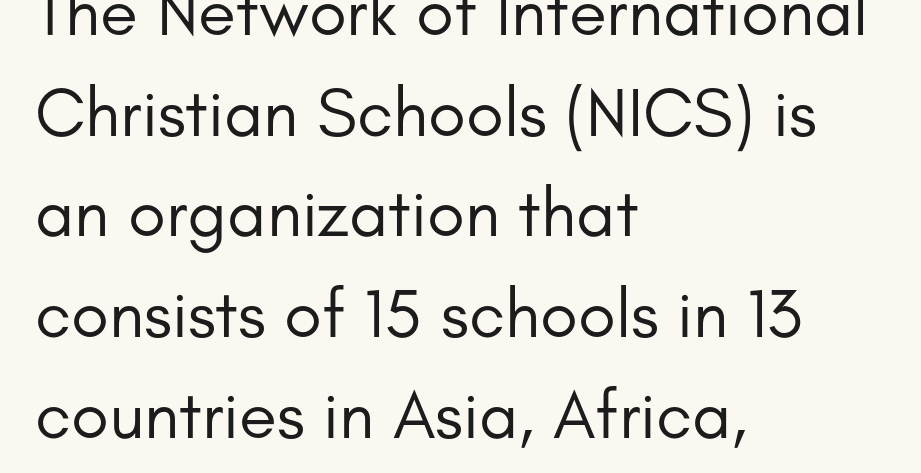
Anything drawn beneath the words? Only blank space. The passage shown is not bold in any degree. Every stem runs plumb, perpendicular to the baseline. One glance says typical: line gaps are just what's usual.
